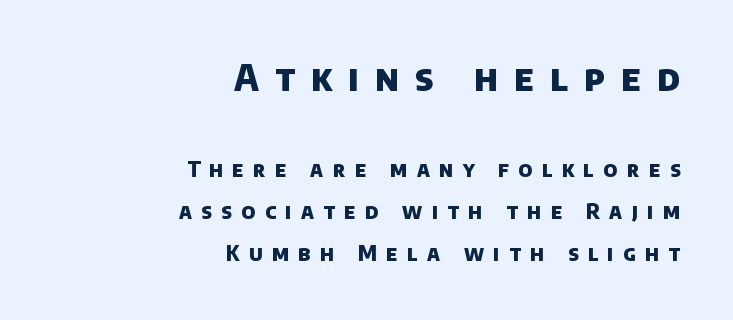
The line-height multiplier appears high, well above default. Spacing between characters has been opened up far beyond the box default. These lines are rendered in a variable-pitch font. Typeset ragged left — the right edge is the straight one.
